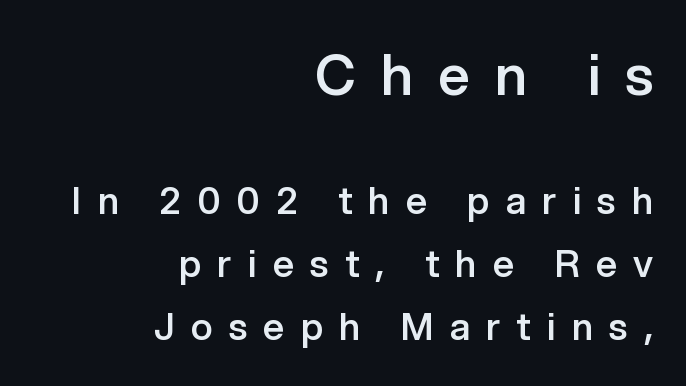
Q: Is the text bold? A: Semi-bold.
Q: Is the text italic (slanted)? A: No, it is upright.
Q: Is the typeface a serif or a sans-serif typeface? A: Sans-serif.
Q: Is the text underlined? A: No.
Q: How is the paragraph aligned? A: Right-aligned.
Q: Is the spacing between letters normal or unusually wide? A: Unusually wide.
Q: Is the spacing between lines tight, normal or loose? A: Normal.
Q: Which block of text is set in a larger size, the first (top) or the second (bottom)? A: The first (top) one.
Q: Width (condensed, normal, or wide)? A: Normal.
Q: Stroke contrast? A: Low.
Q: x-height? A: Medium.
Q: Monospaced? A: No.
